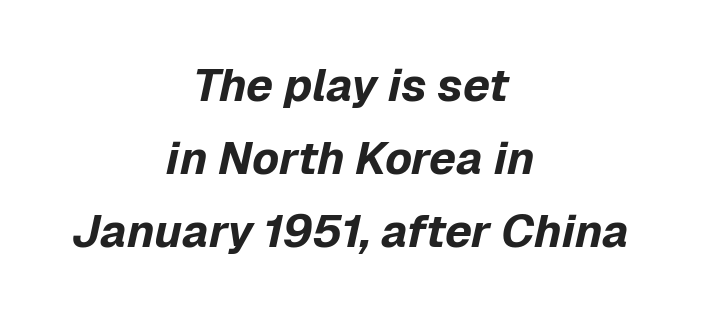
Q: Is the text bold? A: Yes.
Q: Is the text italic (slanted)? A: Yes, it leans right by about 12 degrees.
Q: Is the text underlined? A: No.
Q: How is the paragraph aligned? A: Centered.
Q: Is the spacing between letters normal or unusually wide? A: Normal.
Q: Is the spacing between lines tight, normal or loose? A: Normal.
Q: Width (condensed, normal, or wide)? A: Normal.
Q: Stroke contrast? A: Low.
Q: x-height? A: Medium.
Q: Monospaced? A: No.
